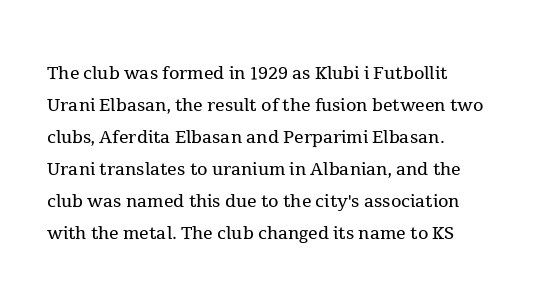
The image shows 24 px text type, upright; set left-aligned, normal line spacing (1.33x), normal letter spacing, not underlined.
